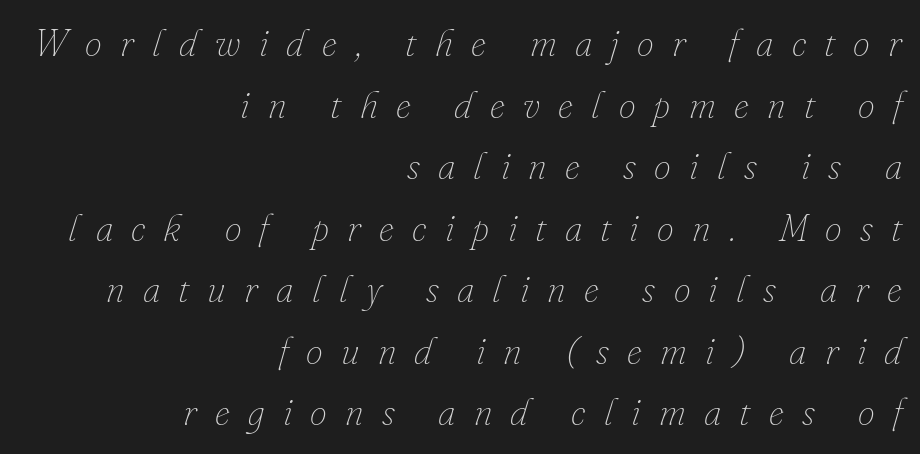
{"italic": "yes", "lean": "right", "slant_degrees": 16, "bold": "no", "weight": "thin", "width": "normal", "stroke_contrast": "low", "x_height": "small", "monospaced": "no", "underline": "no", "align": "right", "line_spacing": "normal", "line_spacing_ratio": 1.62, "letter_spacing": "wide", "letter_spacing_em": 0.48, "glyph_px": 38}
